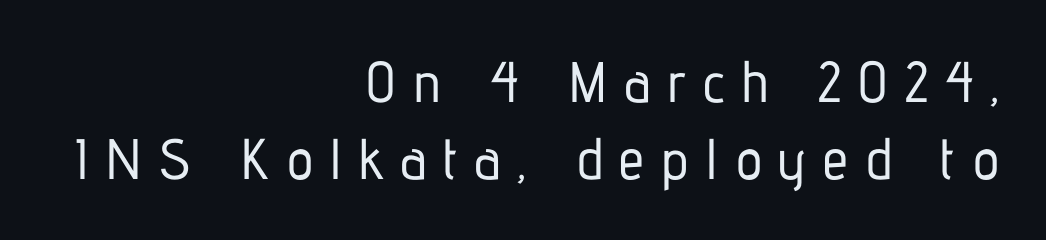
{"serif": "no", "italic": "no", "width": "condensed", "stroke_contrast": "low", "x_height": "medium", "monospaced": "no", "underline": "no", "align": "right", "line_spacing": "normal", "line_spacing_ratio": 1.35, "letter_spacing": "wide", "letter_spacing_em": 0.29, "glyph_px": 57}
